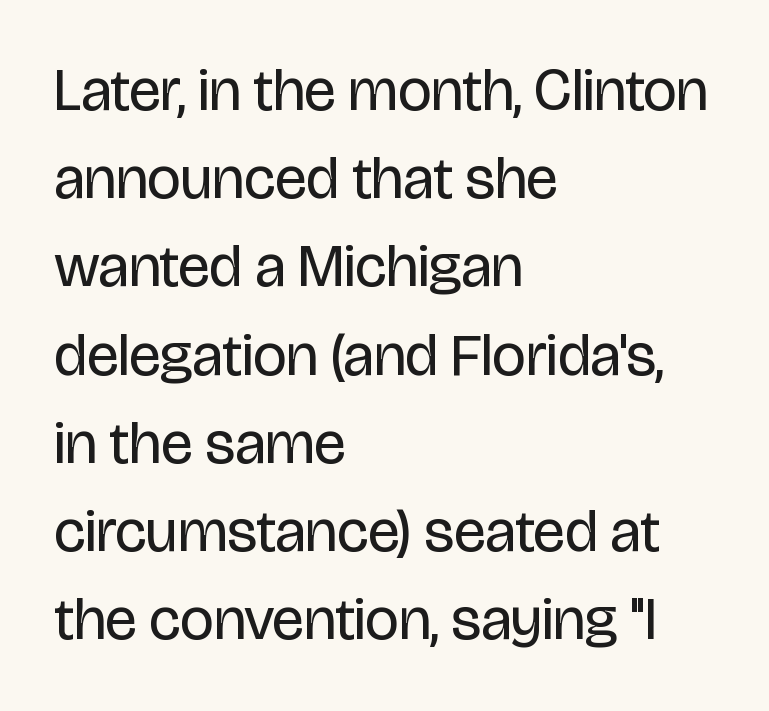
Q: Is the text bold? A: No.
Q: Is the text italic (slanted)? A: No, it is upright.
Q: Is the typeface a serif or a sans-serif typeface? A: Sans-serif.
Q: Is the text underlined? A: No.
Q: How is the paragraph aligned? A: Left-aligned.
Q: Is the spacing between letters normal or unusually wide? A: Normal.
Q: Is the spacing between lines tight, normal or loose? A: Normal.
Q: Width (condensed, normal, or wide)? A: Condensed.
Q: Stroke contrast? A: Low.
Q: x-height? A: Large.
Q: Monospaced? A: No.
